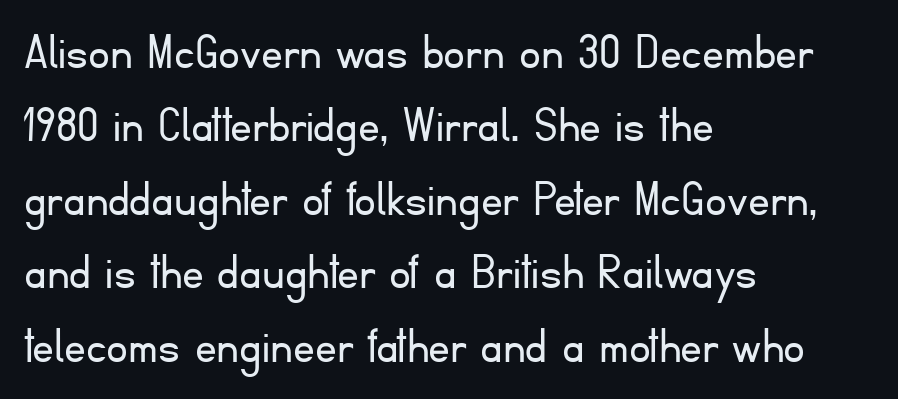
The image shows 54 px light sans-serif type, upright; set left-aligned, normal line spacing (1.36x), normal letter spacing, not underlined; low stroke contrast and a small x-height.
